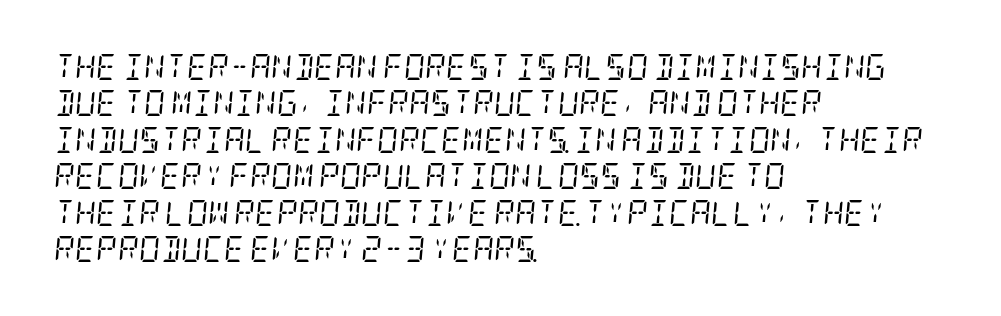
The image shows 26 px text type, italic (leaning right); set left-aligned, normal line spacing (1.4x), normal letter spacing, not underlined.
